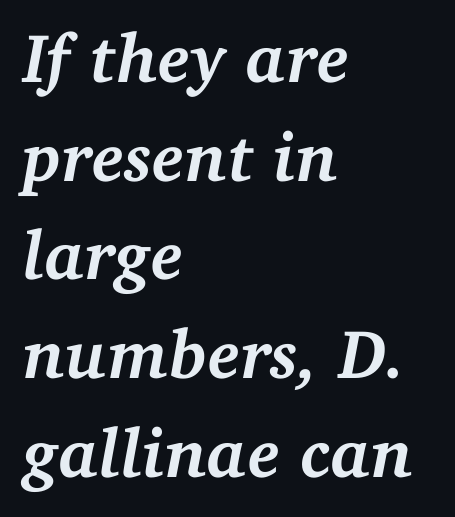
The image shows 69 px semibold serif type, italic (leaning right); set left-aligned, normal line spacing (1.43x), normal letter spacing, not underlined; medium stroke contrast and a medium x-height.
